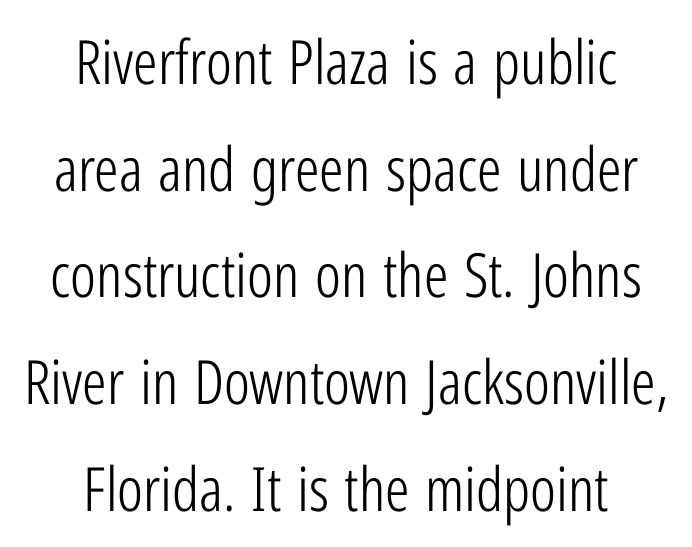
The image shows 61 px light, condensed sans-serif type, upright; set centered, line spacing 1.75x, normal letter spacing, not underlined; low stroke contrast and a medium x-height.
